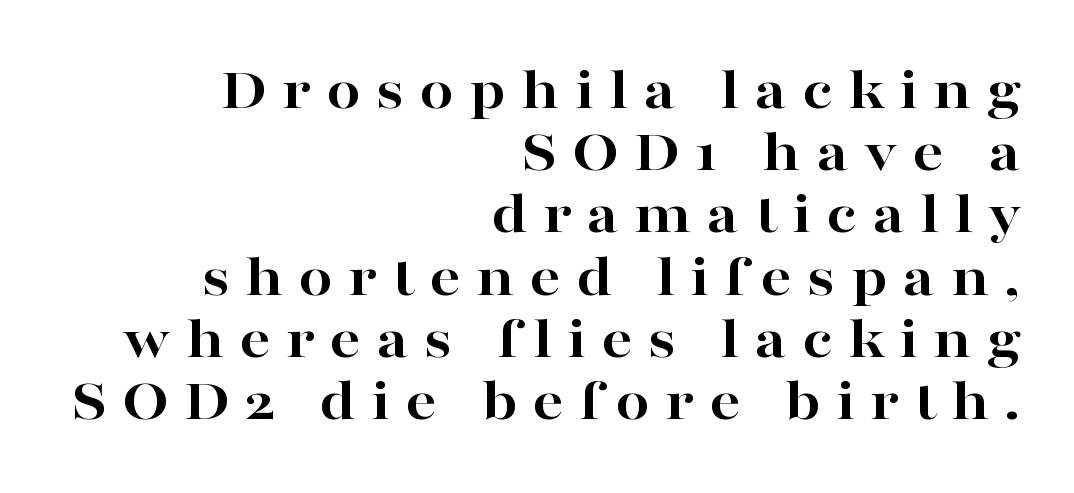
The image shows 61 px bold, wide serif type, upright; set right-aligned, tight line spacing (1.02x), unusually wide letter spacing (+0.25 em), not underlined; high stroke contrast and a medium x-height.
